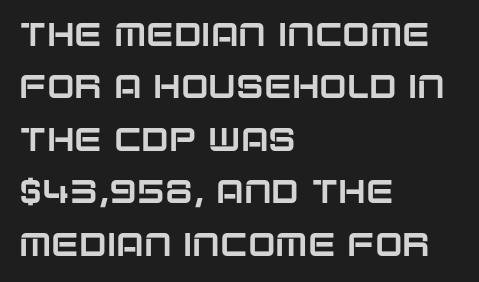
Spacing between characters is what you'd get straight out of the box. The paragraph shown leans on its left margin. Notice how the stems are strictly vertical — no italics here. You could not count columns in this text — the font is proportionally spaced.
